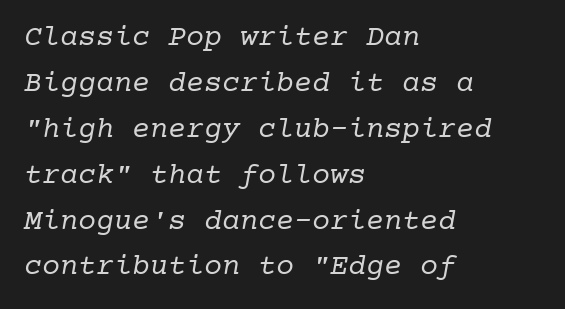
The image shows 30 px regular-weight serif type, monospaced; set left-aligned, normal line spacing (1.53x), normal letter spacing, not underlined; low stroke contrast and a medium x-height.
